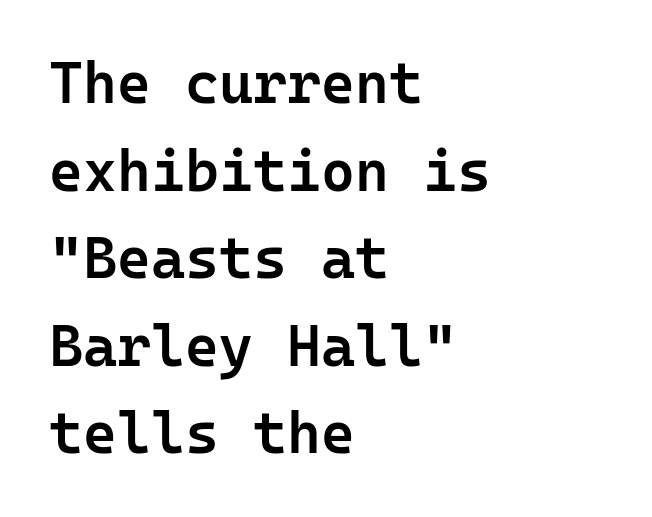
Short and long lines alike share a common starting point at left. If you measured baseline to baseline, you'd find a middling distance. A sans-serif font was chosen for this passage. The glyphs have the mass of a demibold cut, below bold. Default kerning and tracking; the words read as compact shapes.
